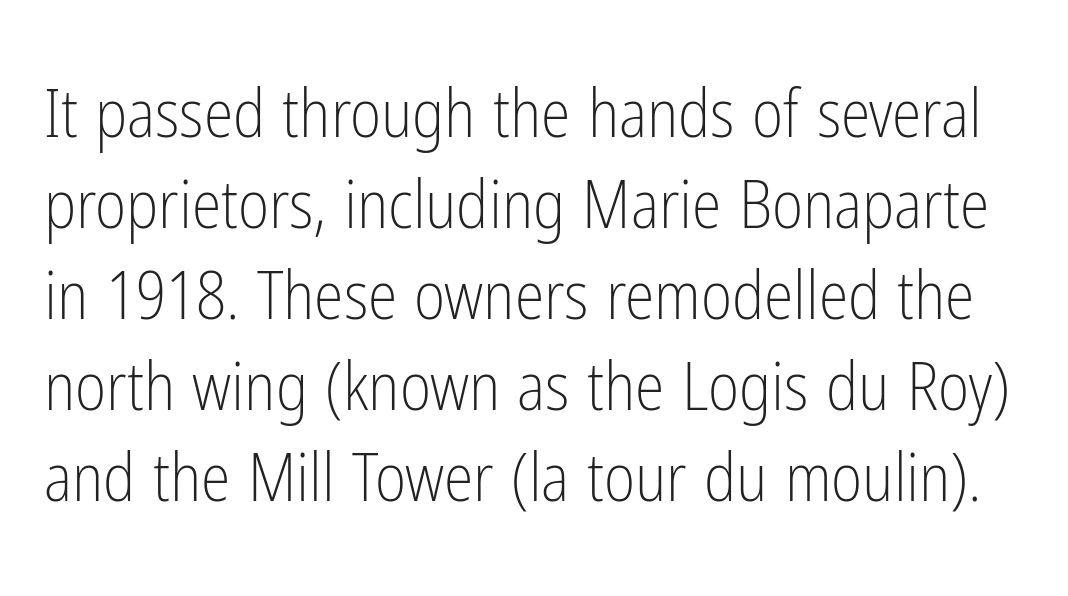
Q: Is the text bold? A: No.
Q: Is the text italic (slanted)? A: No, it is upright.
Q: Is the typeface a serif or a sans-serif typeface? A: Sans-serif.
Q: Is the text underlined? A: No.
Q: Is the spacing between letters normal or unusually wide? A: Normal.
Q: Is the spacing between lines tight, normal or loose? A: Normal.
Q: Width (condensed, normal, or wide)? A: Condensed.
Q: Stroke contrast? A: Low.
Q: x-height? A: Medium.
Q: Monospaced? A: No.
